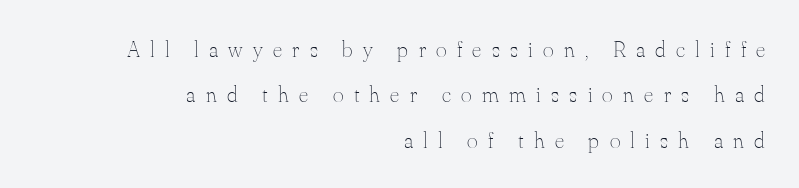
Q: Is the text bold? A: No.
Q: Is the text italic (slanted)? A: No, it is upright.
Q: Is the text underlined? A: No.
Q: How is the paragraph aligned? A: Right-aligned.
Q: Is the spacing between letters normal or unusually wide? A: Unusually wide.
Q: Is the spacing between lines tight, normal or loose? A: Loose.
